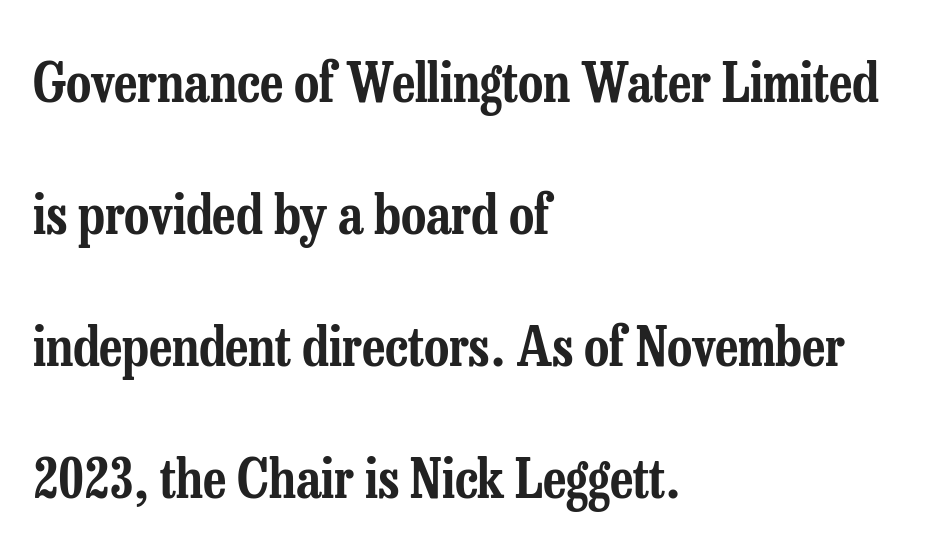
{"serif": "yes", "italic": "no", "width": "condensed", "stroke_contrast": "low", "x_height": "medium", "monospaced": "no", "underline": "no", "align": "left", "line_spacing": "loose", "line_spacing_ratio": 2.4, "letter_spacing": "normal", "letter_spacing_em": 0.0, "glyph_px": 55}
